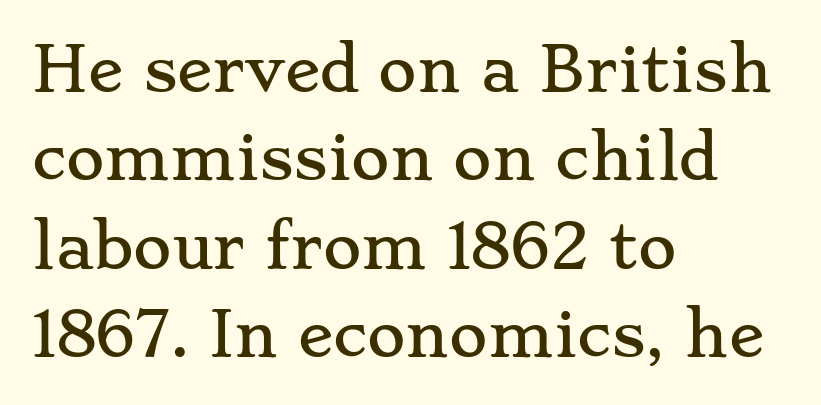
Notice how the passage keeps a crisp vertical edge on the left only. You can tell it's not italic because the verticals are truly vertical. Think of a printed novel: that variable character pitch is what you see here. The font family rendered here belongs to the serif group. Nobody drew a line under any word here. One glance says typical: line gaps are just what's usual.
